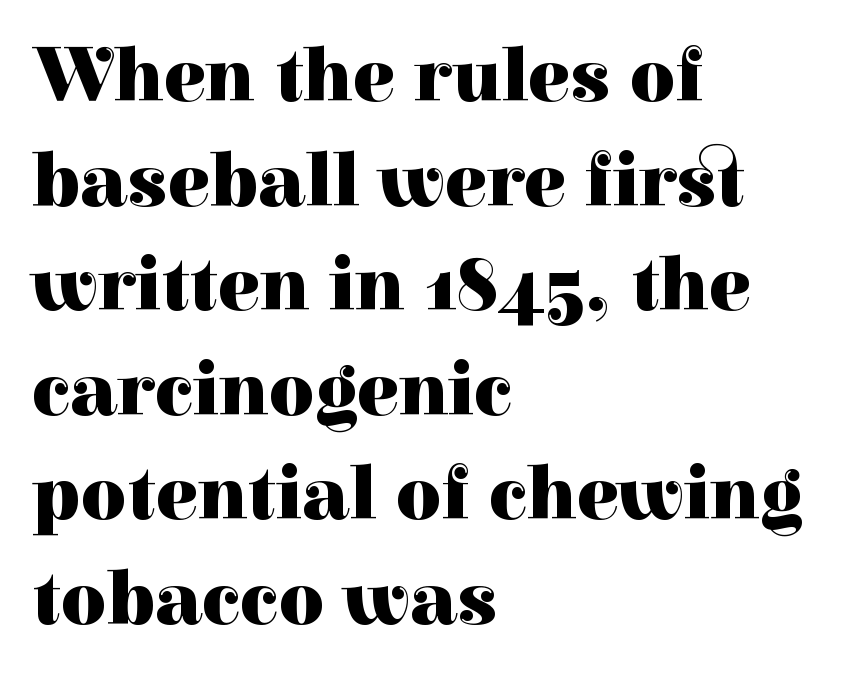
{"serif": "yes", "italic": "no", "bold": "yes", "weight": "heavy", "width": "normal", "stroke_contrast": "high", "x_height": "medium", "monospaced": "no", "underline": "no", "align": "left", "line_spacing": "normal", "line_spacing_ratio": 1.34, "letter_spacing": "normal", "letter_spacing_em": 0.0, "glyph_px": 78}
